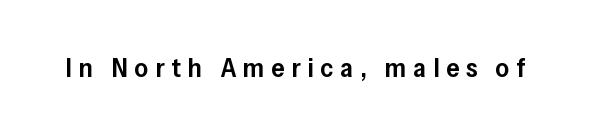
Q: Is the text bold? A: Semi-bold.
Q: Is the text italic (slanted)? A: No, it is upright.
Q: Is the text underlined? A: No.
Q: Is the spacing between letters normal or unusually wide? A: Unusually wide.
